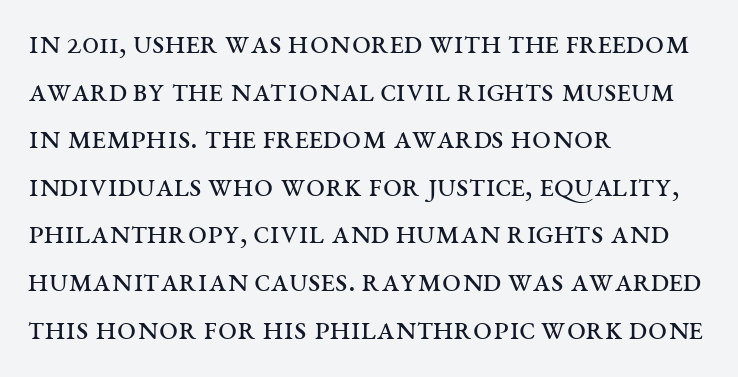
{"serif": "yes", "italic": "no", "bold": "no", "weight": "regular", "width": "wide", "stroke_contrast": "medium", "x_height": "large", "monospaced": "no", "underline": "no", "align": "left", "line_spacing": "normal", "line_spacing_ratio": 1.4, "letter_spacing": "normal", "letter_spacing_em": 0.0, "glyph_px": 34}
